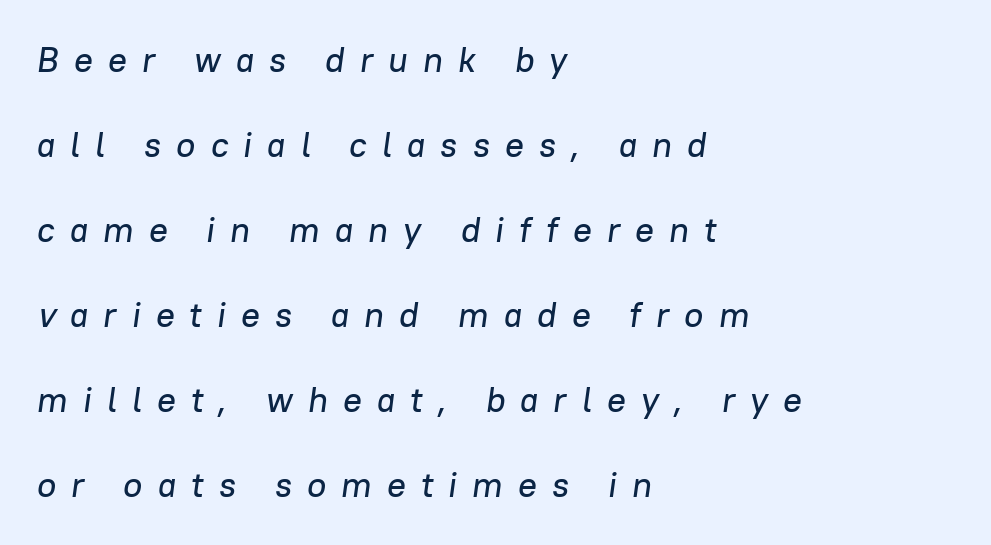
The image shows 35 px text type, italic (leaning right); set left-aligned, loose line spacing (2.43x), unusually wide letter spacing (+0.43 em), not underlined; low stroke contrast and a medium x-height.
